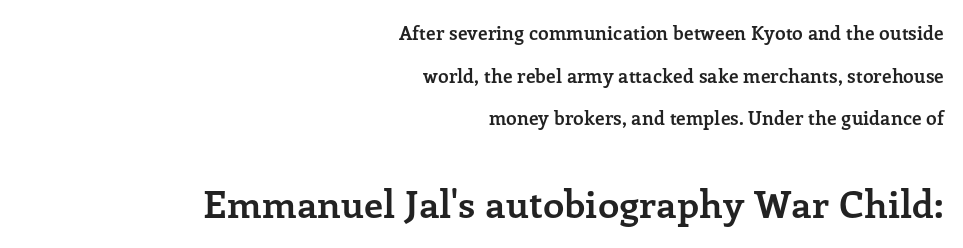
The image shows 38 px semibold serif type, upright; set right-aligned, loose line spacing (2.24x), normal letter spacing, not underlined; the second (bottom) block is 2.0x larger; low stroke contrast and a medium x-height.
